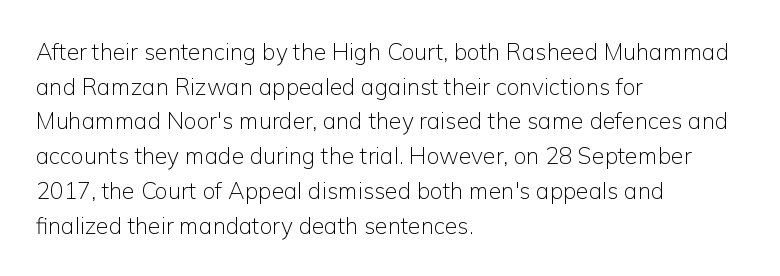
The image shows 23 px text type, upright; set left-aligned, normal line spacing (1.51x), normal letter spacing, not underlined.
